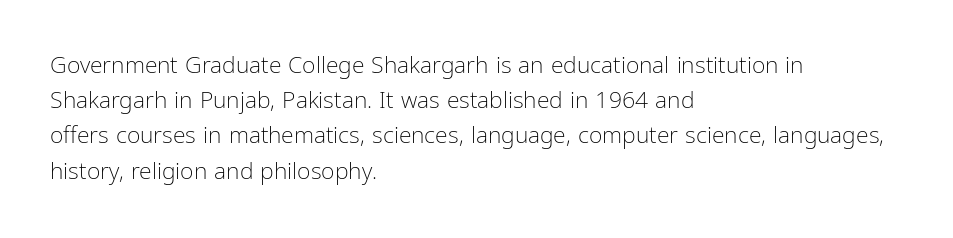
A typesetter would call this leading conventional body-copy spacing. Casual observation: everything's shoved over to the left. Counters stay open thanks to moderate or lighter strokes. The lettering stays uniformly vertical, giving the passage a roman look. No extra tracking has been applied to these lines. The gap between lines stays unmarked.
